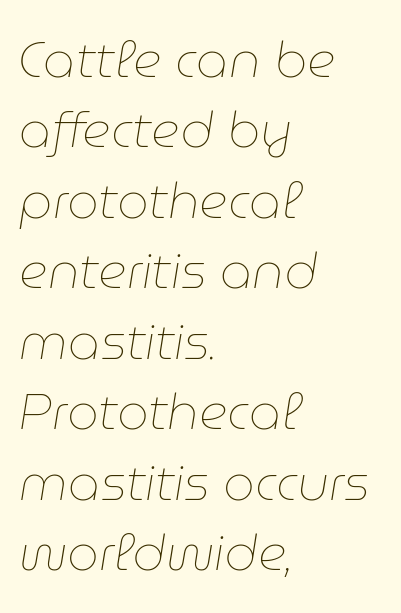
The lettering tilts uniformly, giving the passage an italic look. These lines are rendered in a variable-pitch font. Is the letter spacing exaggerated? No — it looks like the ordinary default. A normal amount of white space separates one row of letters from the next. The words here are not underlined.
